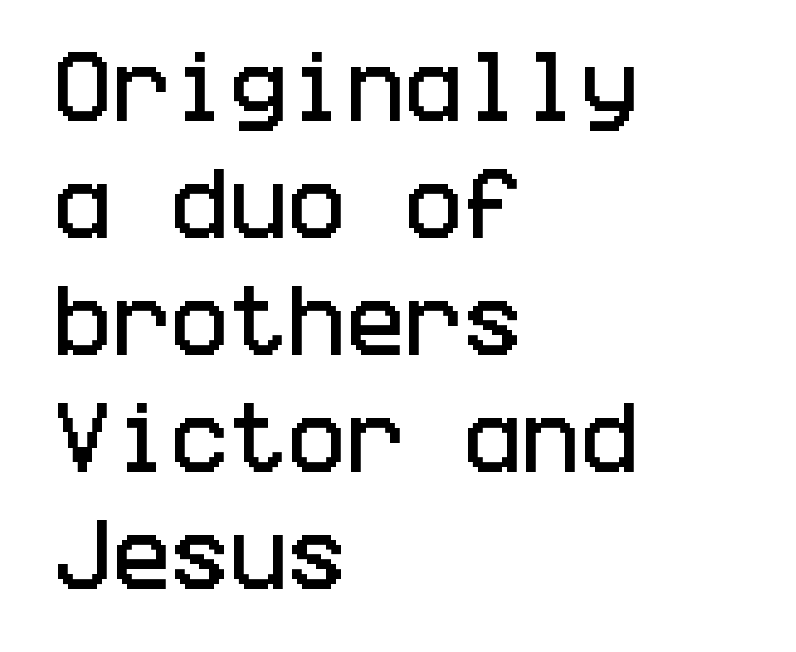
Q: Is the text italic (slanted)? A: No, it is upright.
Q: Is the typeface a serif or a sans-serif typeface? A: Sans-serif.
Q: Is the text underlined? A: No.
Q: How is the paragraph aligned? A: Left-aligned.
Q: Is the spacing between letters normal or unusually wide? A: Normal.
Q: Is the spacing between lines tight, normal or loose? A: Normal.
Q: Width (condensed, normal, or wide)? A: Condensed.
Q: Stroke contrast? A: Low.
Q: x-height? A: Large.
